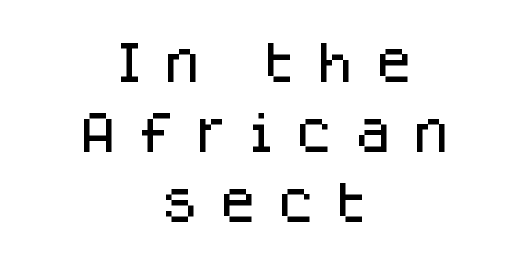
Q: Is the text italic (slanted)? A: No, it is upright.
Q: Is the typeface a serif or a sans-serif typeface? A: Sans-serif.
Q: Is the text underlined? A: No.
Q: How is the paragraph aligned? A: Centered.
Q: Is the spacing between letters normal or unusually wide? A: Unusually wide.
Q: Is the spacing between lines tight, normal or loose? A: Normal.
Q: Width (condensed, normal, or wide)? A: Normal.
Q: Stroke contrast? A: Low.
Q: x-height? A: Large.
Q: Monospaced? A: No.
